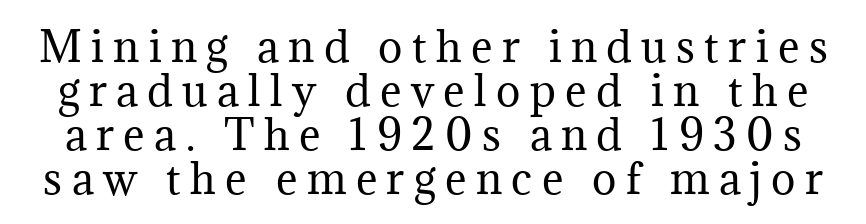
Q: Is the text bold? A: No.
Q: Is the text italic (slanted)? A: No, it is upright.
Q: Is the typeface a serif or a sans-serif typeface? A: Serif.
Q: Is the text underlined? A: No.
Q: Is the spacing between letters normal or unusually wide? A: Unusually wide.
Q: Is the spacing between lines tight, normal or loose? A: Tight.
Q: Width (condensed, normal, or wide)? A: Normal.
Q: Stroke contrast? A: Medium.
Q: x-height? A: Medium.
Q: Monospaced? A: No.
